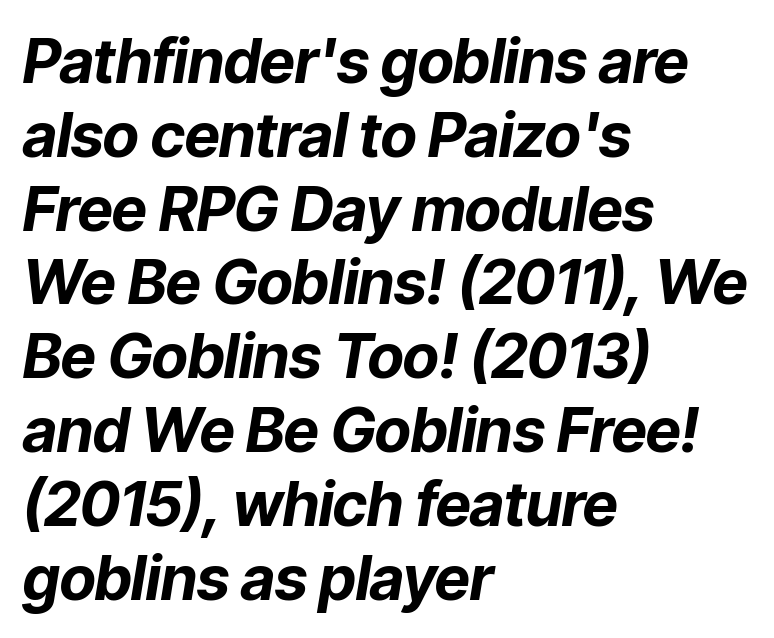
The image shows 61 px bold type, italic (leaning right); set left-aligned, line spacing 1.21x, normal letter spacing, not underlined; low stroke contrast and a medium x-height.
